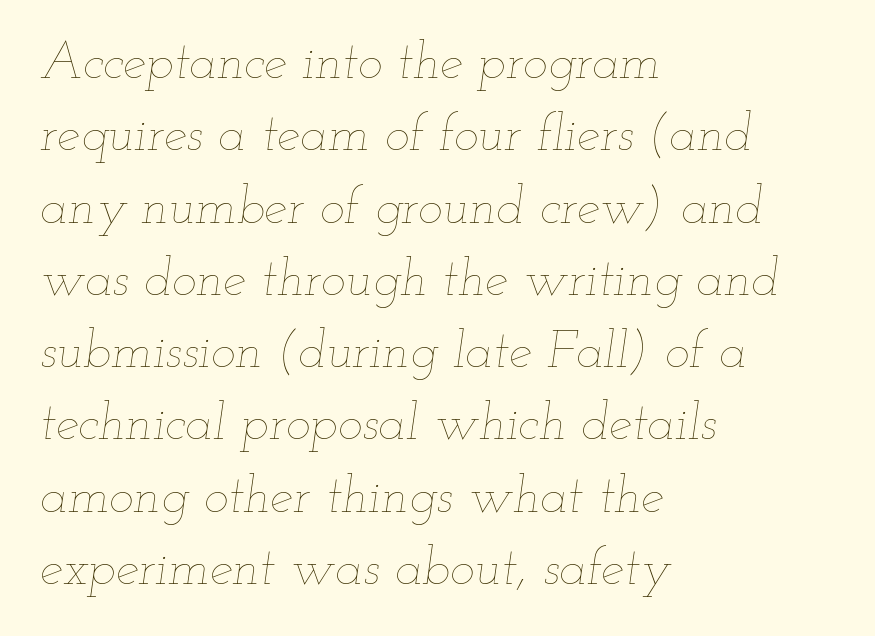
Left-aligned paragraph, ragged on the right. This sample keeps an unexceptional amount of space between lines. Nobody drew a line under any word here. Words appear dense and cohesive because spacing is normal. Caption: face not bold, strokes unweighted. The text carries the slant typical of an italic or oblique font.
